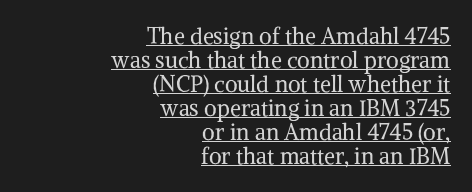
In CSS terms this would be text-align: right. Do the letters lean? They stand straight. Stroke thickness stays within the range of a standard reading face or lighter. Underline: present. What stands out about the letter spacing? Nothing — it is the standard amount.
